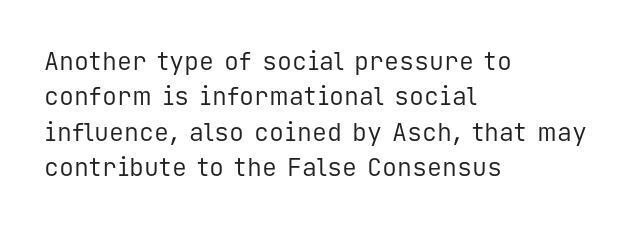
The image shows 25 px text type, upright; set left-aligned, normal line spacing (1.42x), normal letter spacing, not underlined.
